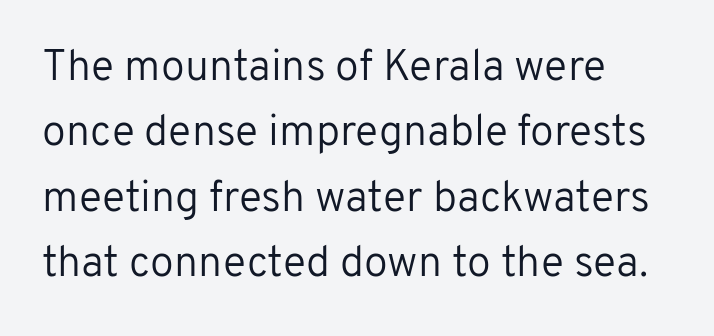
{"serif": "no", "italic": "no", "bold": "no", "weight": "regular", "width": "normal", "stroke_contrast": "low", "x_height": "medium", "monospaced": "no", "underline": "no", "align": "left", "line_spacing": "normal", "line_spacing_ratio": 1.52, "letter_spacing": "normal", "letter_spacing_em": 0.0, "glyph_px": 43}
